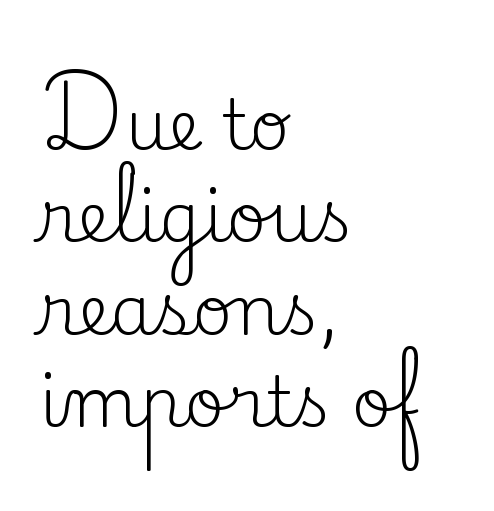
Q: Is the text bold? A: No.
Q: Is the text italic (slanted)? A: No, it is upright.
Q: Is the text underlined? A: No.
Q: How is the paragraph aligned? A: Left-aligned.
Q: Is the spacing between letters normal or unusually wide? A: Normal.
Q: Is the spacing between lines tight, normal or loose? A: Normal.
Q: Width (condensed, normal, or wide)? A: Normal.
Q: Stroke contrast? A: Low.
Q: x-height? A: Small.
Q: Monospaced? A: No.
